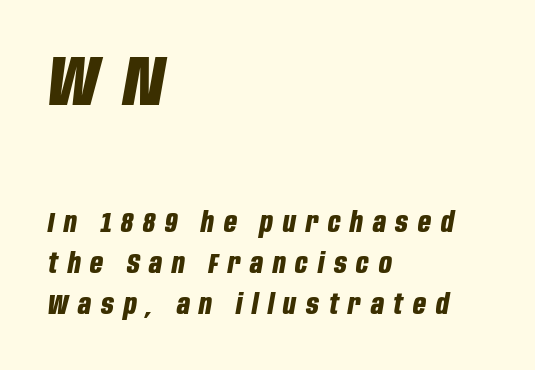
The image shows 71 px bold, condensed type, italic (leaning right); set left-aligned, normal line spacing (1.47x), unusually wide letter spacing (+0.35 em), not underlined; the first (top) block is 2.54x larger; low stroke contrast and a large x-height.
